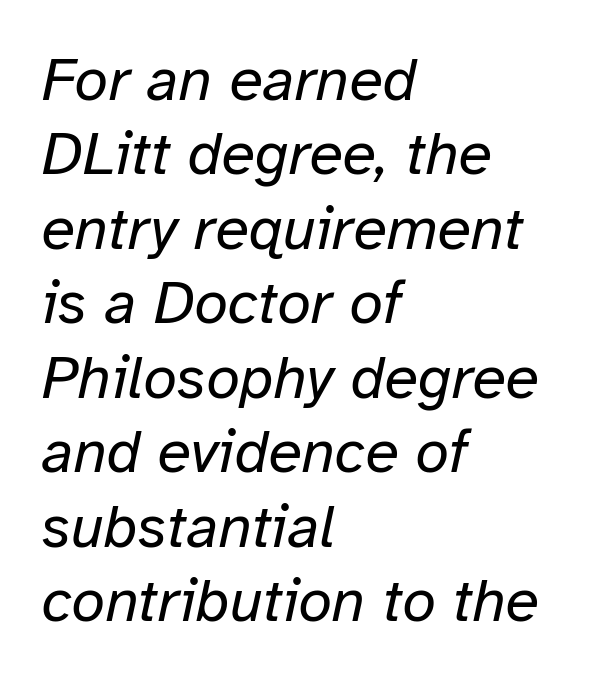
{"italic": "yes", "lean": "right", "slant_degrees": 12, "bold": "no", "weight": "regular", "width": "normal", "stroke_contrast": "low", "x_height": "medium", "monospaced": "no", "underline": "no", "align": "left", "line_spacing_ratio": 1.22, "letter_spacing": "normal", "letter_spacing_em": 0.0, "glyph_px": 61}
